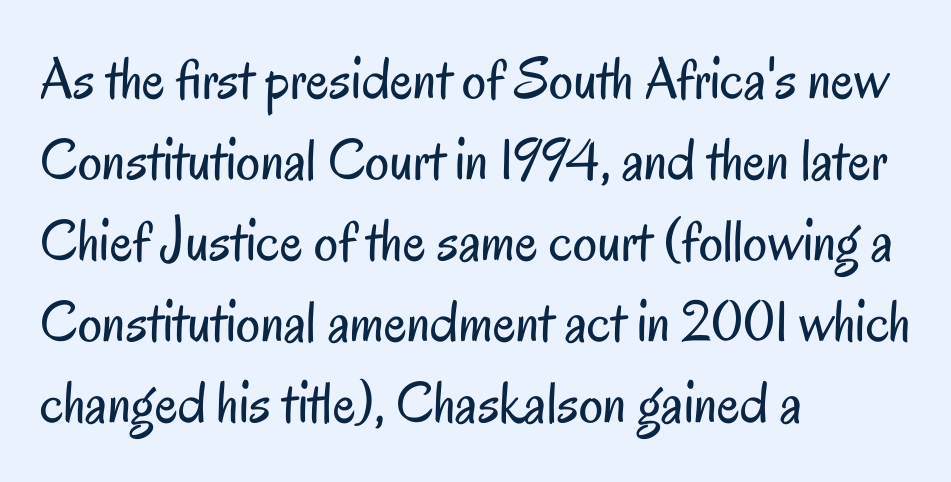
Q: Is the text bold? A: No.
Q: Is the text italic (slanted)? A: No, it is upright.
Q: Is the typeface a serif or a sans-serif typeface? A: Sans-serif.
Q: Is the text underlined? A: No.
Q: How is the paragraph aligned? A: Left-aligned.
Q: Is the spacing between letters normal or unusually wide? A: Normal.
Q: Is the spacing between lines tight, normal or loose? A: Normal.
Q: Width (condensed, normal, or wide)? A: Condensed.
Q: Stroke contrast? A: Low.
Q: x-height? A: Small.
Q: Monospaced? A: No.
